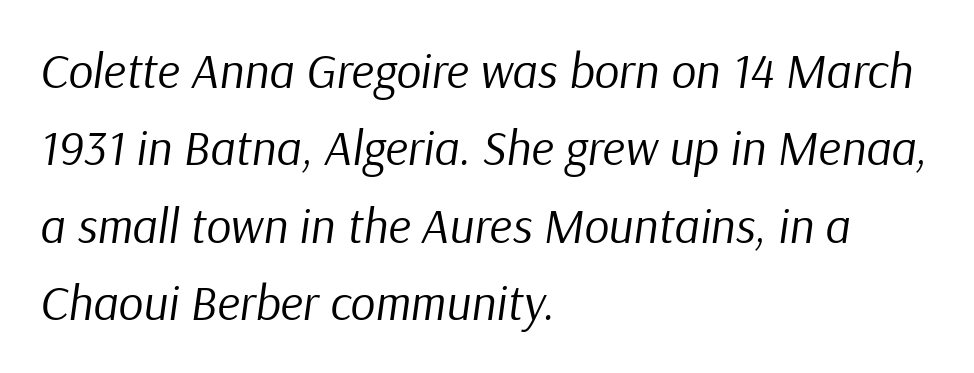
{"italic": "yes", "lean": "right", "slant_degrees": 9, "bold": "no", "weight": "regular", "width": "normal", "stroke_contrast": "low", "x_height": "medium", "monospaced": "no", "underline": "no", "align": "left", "line_spacing": "normal", "line_spacing_ratio": 1.58, "letter_spacing": "normal", "letter_spacing_em": 0.0, "glyph_px": 49}
